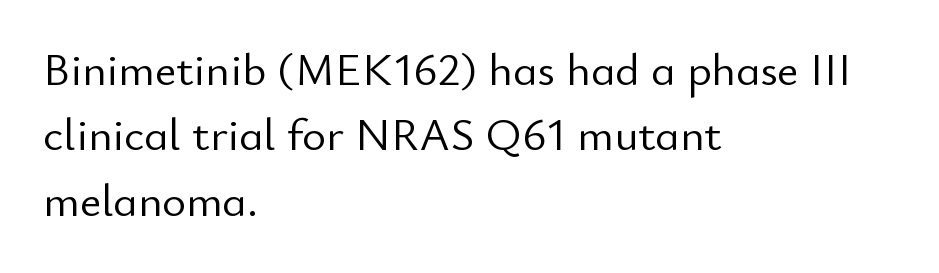
Q: Is the text bold? A: No.
Q: Is the text italic (slanted)? A: No, it is upright.
Q: Is the typeface a serif or a sans-serif typeface? A: Sans-serif.
Q: Is the text underlined? A: No.
Q: How is the paragraph aligned? A: Left-aligned.
Q: Is the spacing between letters normal or unusually wide? A: Normal.
Q: Is the spacing between lines tight, normal or loose? A: Normal.
Q: Width (condensed, normal, or wide)? A: Normal.
Q: Stroke contrast? A: Low.
Q: x-height? A: Small.
Q: Monospaced? A: No.
